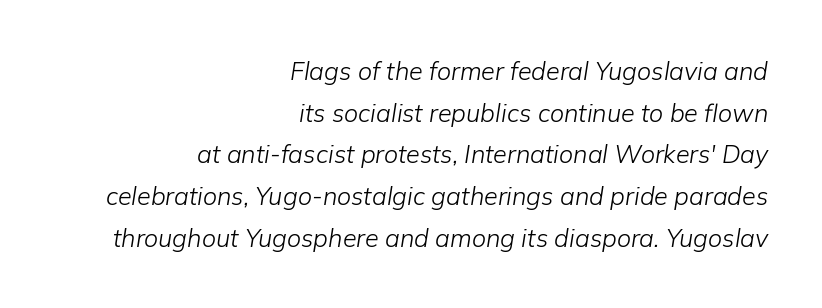
The image shows 25 px text type, italic (leaning right); set right-aligned, normal line spacing (1.67x), normal letter spacing, not underlined.
